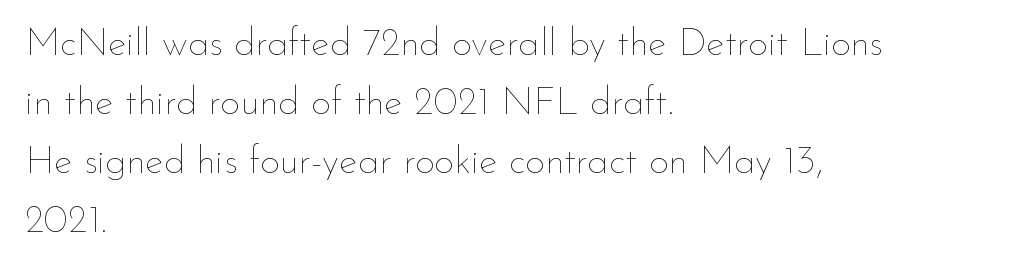
{"italic": "no", "bold": "no", "weight": "thin", "width": "normal", "stroke_contrast": "low", "x_height": "small", "monospaced": "no", "underline": "no", "align": "left", "line_spacing": "normal", "line_spacing_ratio": 1.51, "letter_spacing": "normal", "letter_spacing_em": 0.0, "glyph_px": 39}
